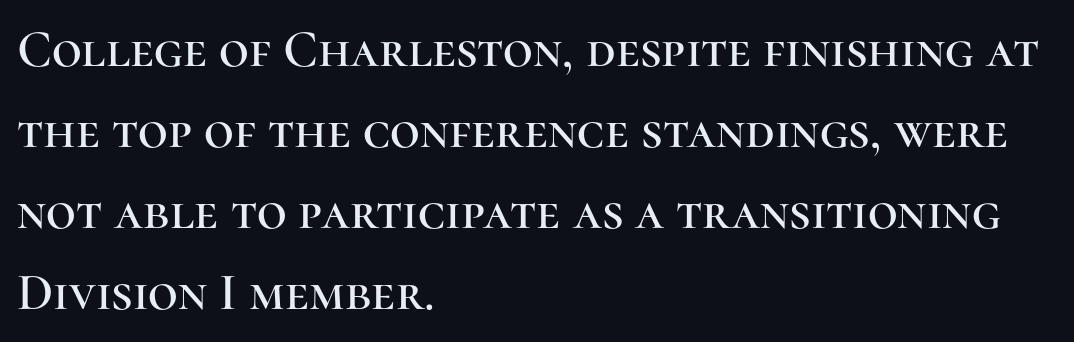
Horizontal alignment here is leftward, the default for most running prose. Is the letter spacing exaggerated? No — it looks like the ordinary default. One glance says typical: line gaps are just what's usual. The specimen omits any rule beneath the text block's lines. Looks like regular typesetting: each glyph gets only the width it needs. Rendered with straight, roman letterforms.
